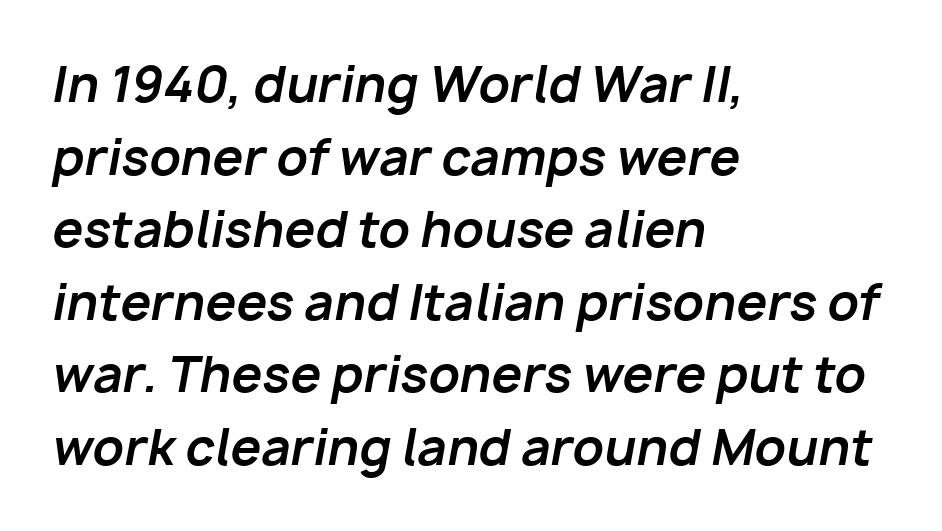
{"italic": "yes", "lean": "right", "slant_degrees": 10, "bold": "yes", "weight": "bold", "width": "normal", "stroke_contrast": "low", "x_height": "medium", "monospaced": "no", "underline": "no", "align": "left", "line_spacing": "normal", "line_spacing_ratio": 1.48, "letter_spacing": "normal", "letter_spacing_em": 0.0, "glyph_px": 49}
